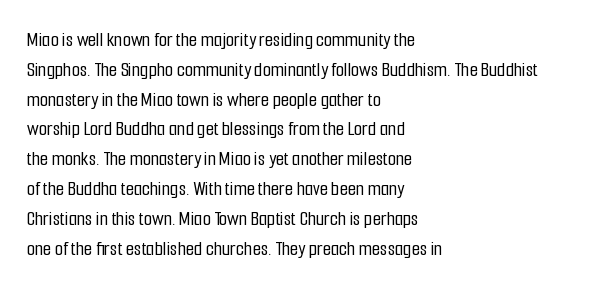
Q: Is the text italic (slanted)? A: No, it is upright.
Q: Is the text underlined? A: No.
Q: How is the paragraph aligned? A: Left-aligned.
Q: Is the spacing between letters normal or unusually wide? A: Normal.
Q: Is the spacing between lines tight, normal or loose? A: Normal.
